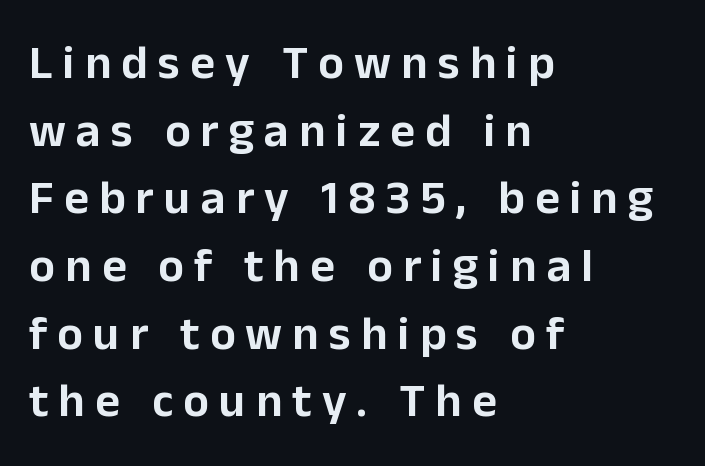
Q: Is the text italic (slanted)? A: No, it is upright.
Q: Is the typeface a serif or a sans-serif typeface? A: Sans-serif.
Q: Is the text underlined? A: No.
Q: How is the paragraph aligned? A: Left-aligned.
Q: Is the spacing between letters normal or unusually wide? A: Unusually wide.
Q: Is the spacing between lines tight, normal or loose? A: Normal.
Q: Width (condensed, normal, or wide)? A: Normal.
Q: Stroke contrast? A: Low.
Q: x-height? A: Medium.
Q: Monospaced? A: No.
